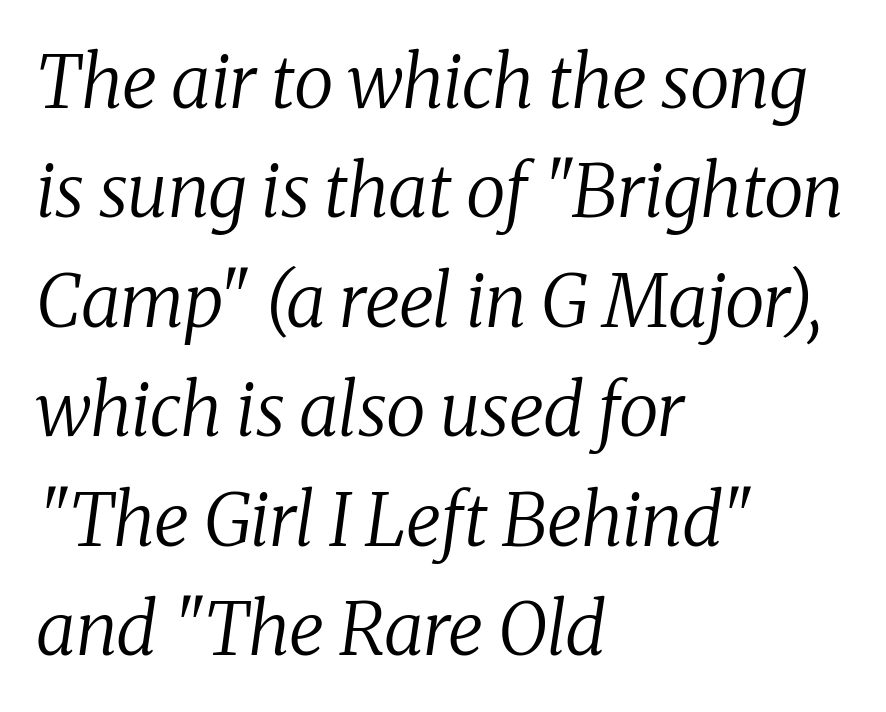
The characters are drawn with everyday or finer stroke widths. To sum up the face: it has serifs. Clear beneath every line of the passage. Is there much room between lines? A standard amount, neither cramped nor airy. This sample has the flowing, uneven cadence of proportional lettering.
